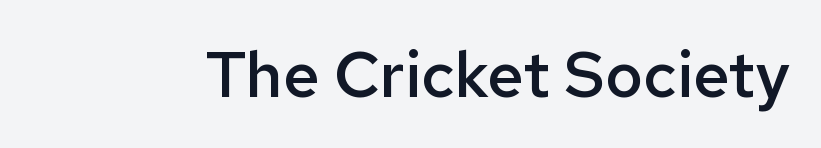
Examine the stroke ends and you'll find no serifs. Look at the stroke-to-counter ratio: somewhat heavy, a semibold. The strip under each line holds only bare page. Characters follow at the spacing the type designer built in. Rendered with straight, roman letterforms. The face used here is proportionally spaced, like ordinary book or web type.
